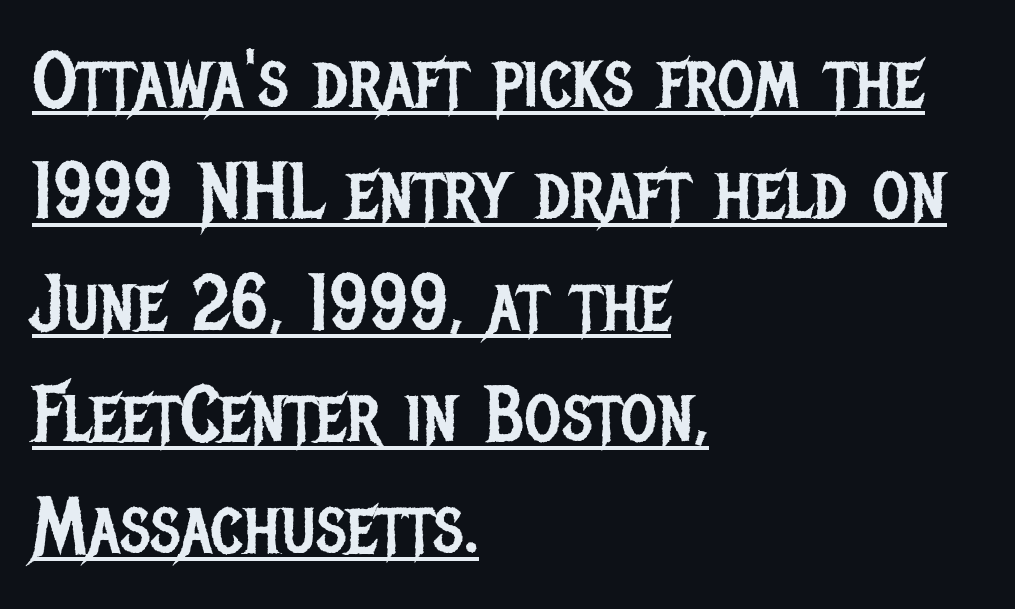
{"serif": "no", "italic": "no", "bold": "no", "weight": "regular", "width": "condensed", "stroke_contrast": "low", "x_height": "large", "monospaced": "no", "underline": "yes", "align": "left", "line_spacing": "normal", "line_spacing_ratio": 1.41, "letter_spacing": "normal", "letter_spacing_em": 0.0, "glyph_px": 79}
